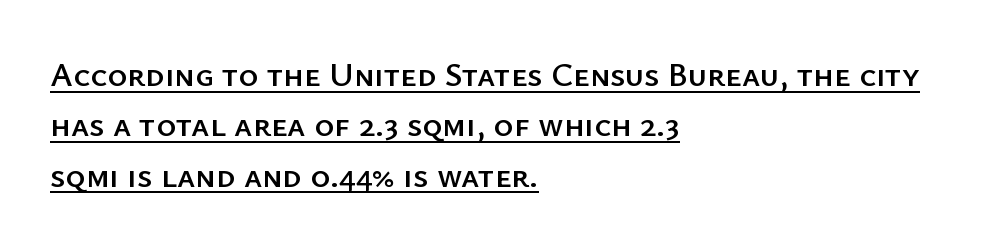
Q: Is the text italic (slanted)? A: No, it is upright.
Q: Is the typeface a serif or a sans-serif typeface? A: Sans-serif.
Q: Is the text underlined? A: Yes.
Q: How is the paragraph aligned? A: Left-aligned.
Q: Is the spacing between letters normal or unusually wide? A: Normal.
Q: Is the spacing between lines tight, normal or loose? A: Normal.
Q: Width (condensed, normal, or wide)? A: Normal.
Q: Stroke contrast? A: Low.
Q: x-height? A: Medium.
Q: Monospaced? A: No.
